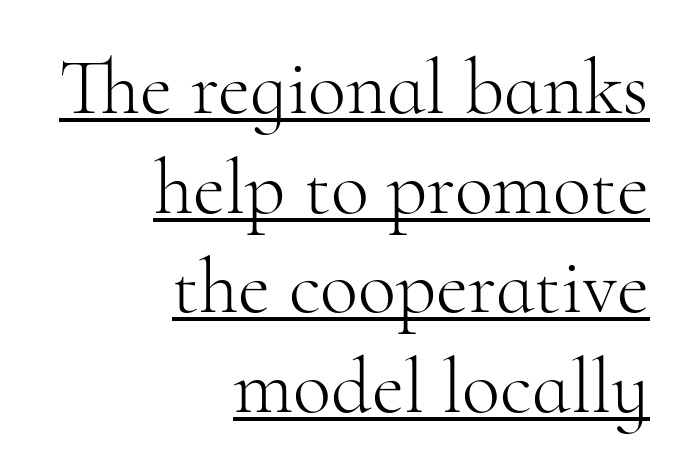
Q: Is the text bold? A: No.
Q: Is the text italic (slanted)? A: No, it is upright.
Q: Is the typeface a serif or a sans-serif typeface? A: Serif.
Q: Is the text underlined? A: Yes.
Q: How is the paragraph aligned? A: Right-aligned.
Q: Is the spacing between letters normal or unusually wide? A: Normal.
Q: Is the spacing between lines tight, normal or loose? A: Normal.
Q: Width (condensed, normal, or wide)? A: Normal.
Q: Stroke contrast? A: High.
Q: x-height? A: Small.
Q: Monospaced? A: No.
